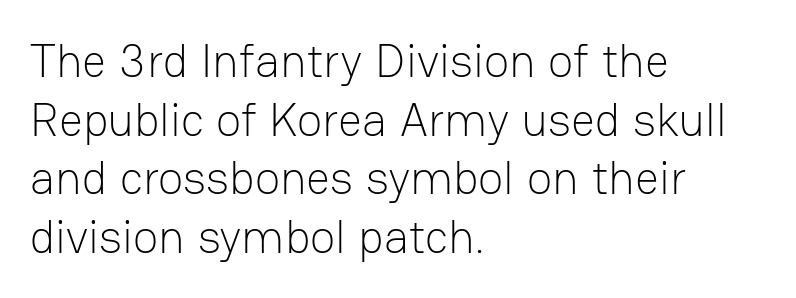
Q: Is the text bold? A: No.
Q: Is the text italic (slanted)? A: No, it is upright.
Q: Is the typeface a serif or a sans-serif typeface? A: Sans-serif.
Q: Is the text underlined? A: No.
Q: How is the paragraph aligned? A: Left-aligned.
Q: Is the spacing between letters normal or unusually wide? A: Normal.
Q: Is the spacing between lines tight, normal or loose? A: Normal.
Q: Width (condensed, normal, or wide)? A: Normal.
Q: Stroke contrast? A: Low.
Q: x-height? A: Medium.
Q: Monospaced? A: No.
